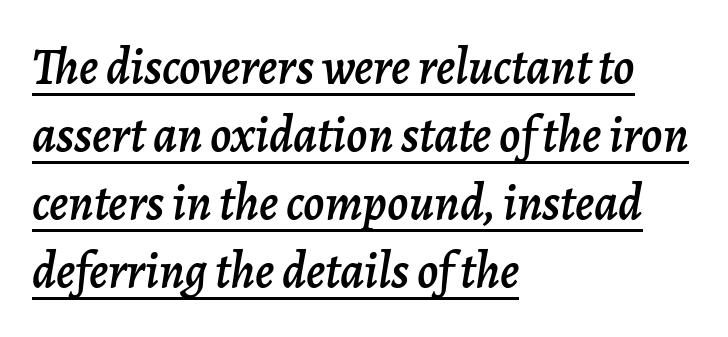
{"italic": "yes", "lean": "right", "slant_degrees": 7, "width": "normal", "stroke_contrast": "low", "x_height": "medium", "monospaced": "no", "underline": "yes", "align": "left", "line_spacing": "normal", "line_spacing_ratio": 1.36, "letter_spacing": "normal", "letter_spacing_em": 0.0, "glyph_px": 50}
